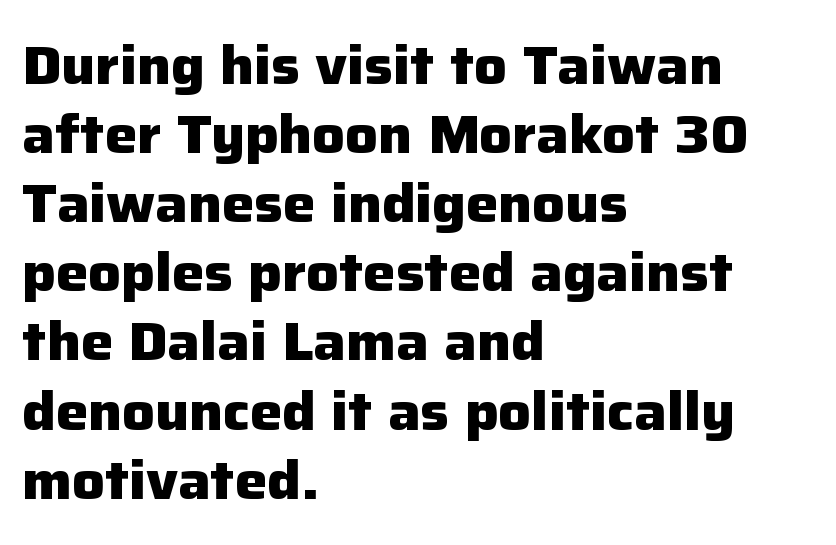
The image shows 54 px heavy sans-serif type, upright; set left-aligned, normal line spacing (1.28x), normal letter spacing, not underlined; low stroke contrast and a medium x-height.
